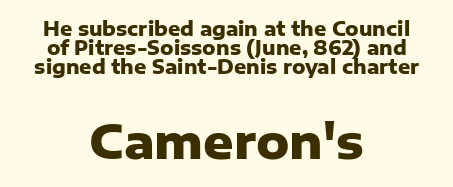
Q: Is the text bold? A: Yes.
Q: Is the text italic (slanted)? A: No, it is upright.
Q: Is the typeface a serif or a sans-serif typeface? A: Sans-serif.
Q: Is the text underlined? A: No.
Q: How is the paragraph aligned? A: Centered.
Q: Is the spacing between letters normal or unusually wide? A: Normal.
Q: Is the spacing between lines tight, normal or loose? A: Tight.
Q: Which block of text is set in a larger size, the first (top) or the second (bottom)? A: The second (bottom) one.
Q: Width (condensed, normal, or wide)? A: Normal.
Q: Stroke contrast? A: Low.
Q: x-height? A: Medium.
Q: Monospaced? A: No.
